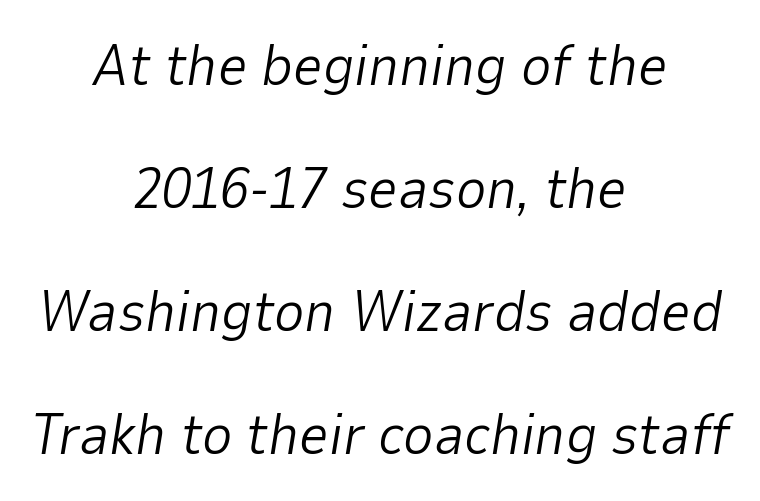
Q: Is the text bold? A: No.
Q: Is the text italic (slanted)? A: Yes, it leans right by about 9 degrees.
Q: Is the text underlined? A: No.
Q: How is the paragraph aligned? A: Centered.
Q: Is the spacing between letters normal or unusually wide? A: Normal.
Q: Is the spacing between lines tight, normal or loose? A: Loose.
Q: Width (condensed, normal, or wide)? A: Normal.
Q: Stroke contrast? A: Low.
Q: x-height? A: Medium.
Q: Monospaced? A: No.
